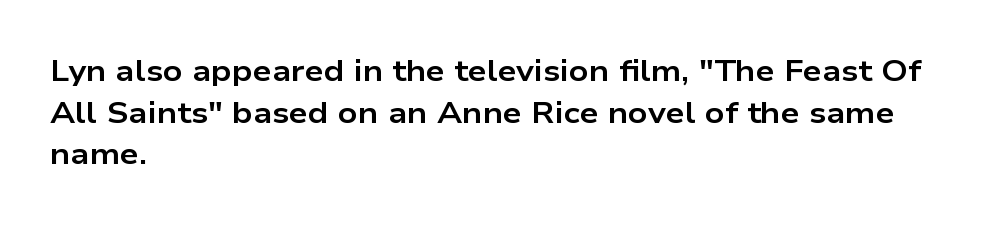
{"serif": "no", "italic": "no", "bold": "yes", "weight": "bold", "width": "wide", "stroke_contrast": "low", "x_height": "medium", "monospaced": "no", "underline": "no", "align": "left", "line_spacing": "normal", "line_spacing_ratio": 1.39, "letter_spacing": "normal", "letter_spacing_em": 0.0, "glyph_px": 30}
